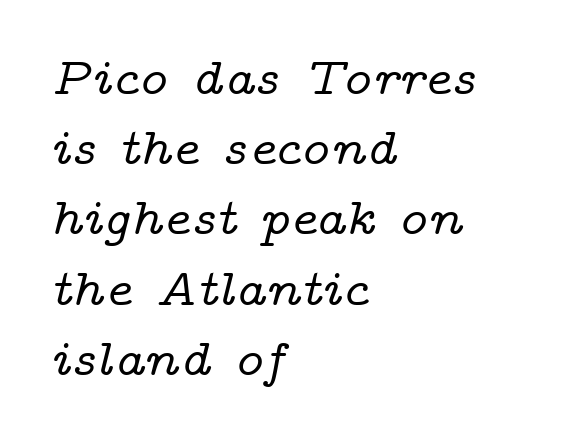
The image shows 52 px wide serif type, italic (leaning right); set left-aligned, normal line spacing (1.35x), normal letter spacing, not underlined; low stroke contrast and a medium x-height.
